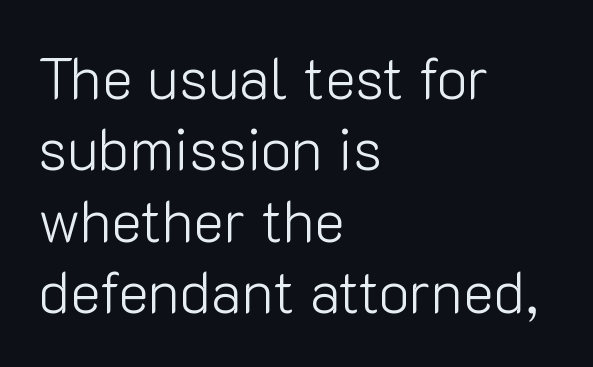
The image shows 58 px light sans-serif type, upright; set left-aligned, line spacing 1.23x, normal letter spacing, not underlined; low stroke contrast and a medium x-height.
